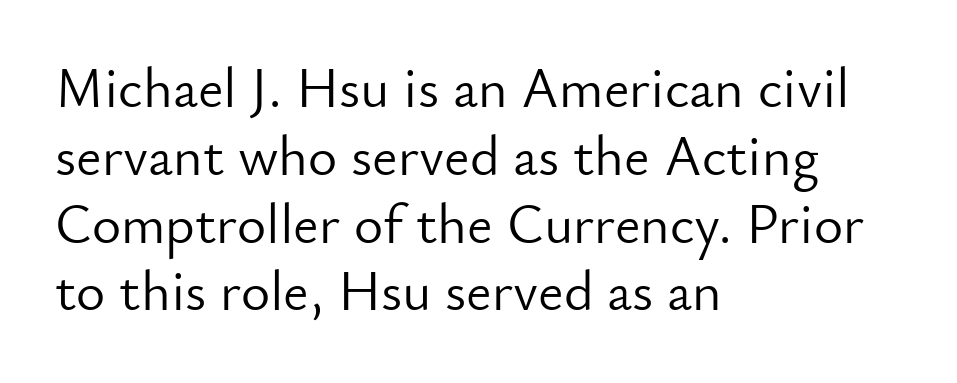
{"serif": "no", "italic": "no", "bold": "no", "weight": "light", "width": "normal", "stroke_contrast": "low", "x_height": "small", "monospaced": "no", "underline": "no", "align": "left", "line_spacing_ratio": 1.21, "letter_spacing": "normal", "letter_spacing_em": 0.0, "glyph_px": 56}
